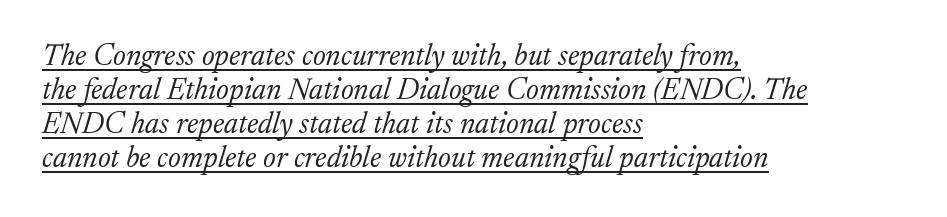
{"serif": "yes", "italic": "yes", "lean": "right", "slant_degrees": 17, "bold": "no", "weight": "light", "width": "normal", "stroke_contrast": "low", "x_height": "medium", "monospaced": "no", "underline": "yes", "align": "left", "line_spacing": "tight", "line_spacing_ratio": 1.13, "letter_spacing": "normal", "letter_spacing_em": 0.0, "glyph_px": 30}
